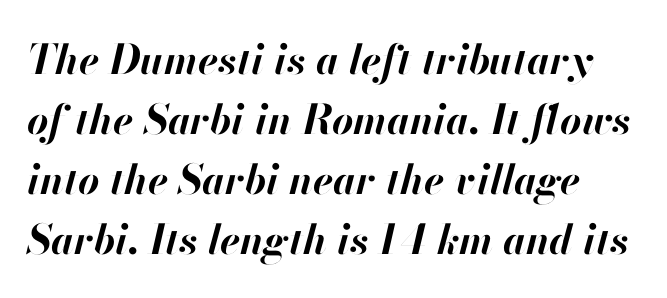
A typesetter would call this leading conventional body-copy spacing. Does the weight exceed regular? Yes, all the way to bold. The rendering keeps characters at their native spacing. Tall strokes in this sample are angled rather than plumb. The face used here is proportionally spaced, like ordinary book or web type.
